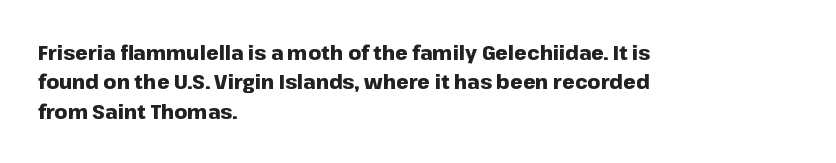
Q: Is the text bold? A: Yes.
Q: Is the text italic (slanted)? A: No, it is upright.
Q: Is the text underlined? A: No.
Q: How is the paragraph aligned? A: Left-aligned.
Q: Is the spacing between letters normal or unusually wide? A: Normal.
Q: Is the spacing between lines tight, normal or loose? A: Normal.
